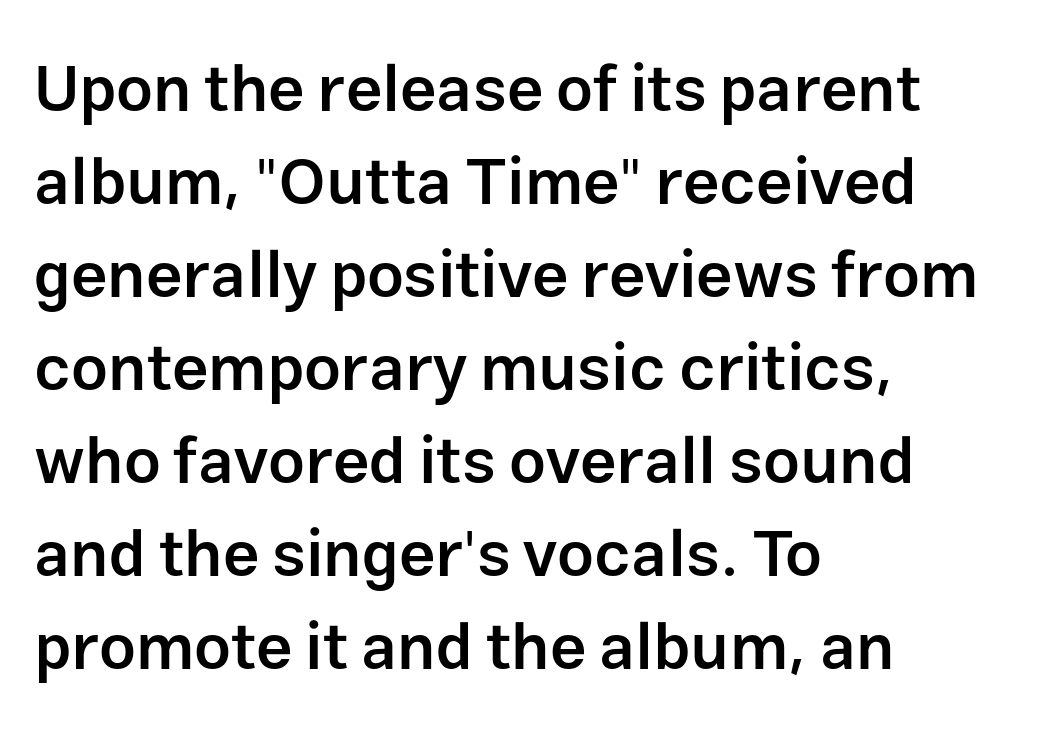
{"serif": "no", "italic": "no", "bold": "semi", "weight": "semibold", "width": "normal", "stroke_contrast": "low", "x_height": "medium", "monospaced": "no", "underline": "no", "align": "left", "line_spacing": "normal", "line_spacing_ratio": 1.43, "letter_spacing": "normal", "letter_spacing_em": 0.0, "glyph_px": 65}
